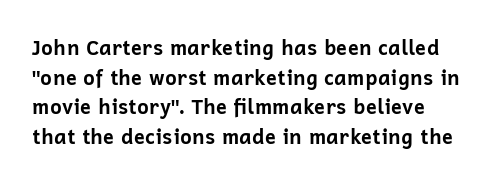
{"italic": "no", "bold": "yes", "underline": "no", "line_spacing": "normal", "line_spacing_ratio": 1.48, "letter_spacing": "normal", "letter_spacing_em": 0.0, "glyph_px": 20}
